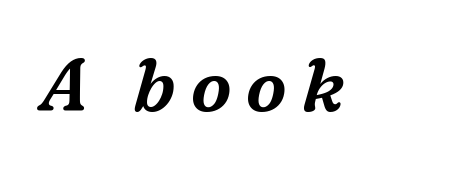
Small tapered or slab feet sit at the stroke ends, so this counts as serif. Think of a printed novel: that variable character pitch is what you see here. No word sits above an underline. The passage shown leans; its letterforms are oblique. Is the letter spacing exaggerated? Yes — the characters are pushed far apart.
